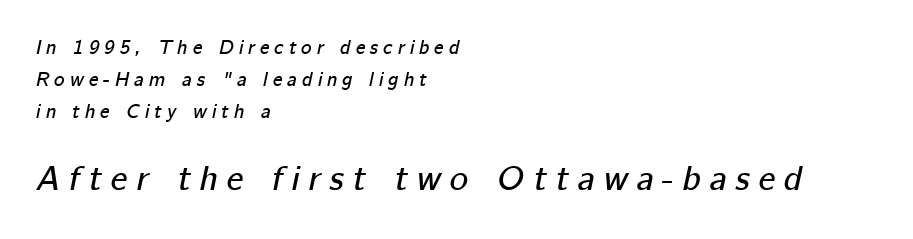
The image shows 35 px text type, italic (leaning right); set left-aligned, normal line spacing (1.59x), unusually wide letter spacing (+0.25 em), not underlined; the second (bottom) block is 1.75x larger; low stroke contrast and a medium x-height.
